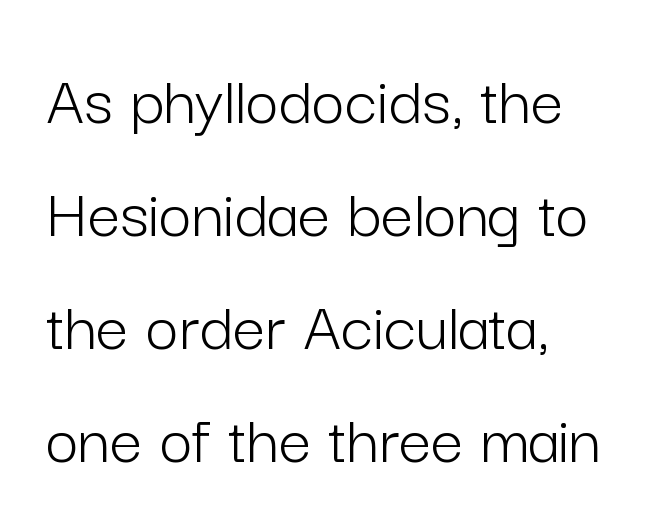
No chunkiness to these letters — they're not bold. The passage shown has conventional tracking throughout. Regular leading. These lines are set flush left with a ragged right edge. If you drew a line through each stem, it would be perfectly vertical.
